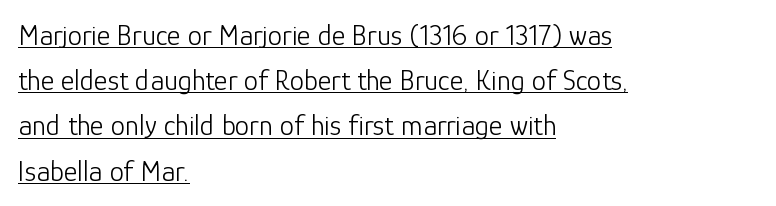
Do the characters align in a grid? No, the font is proportional. Line spacing here is normal. Horizontally, the lines are justified to the leading edge only. Underline: present.
